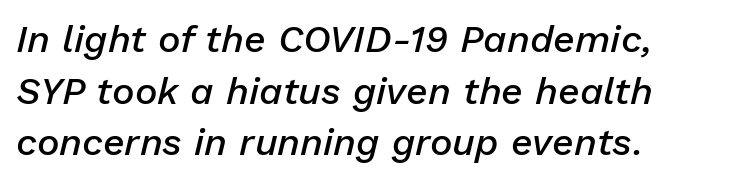
The image shows 38 px semibold type, italic (leaning right); set left-aligned, normal line spacing (1.36x), normal letter spacing, not underlined; low stroke contrast and a medium x-height.
